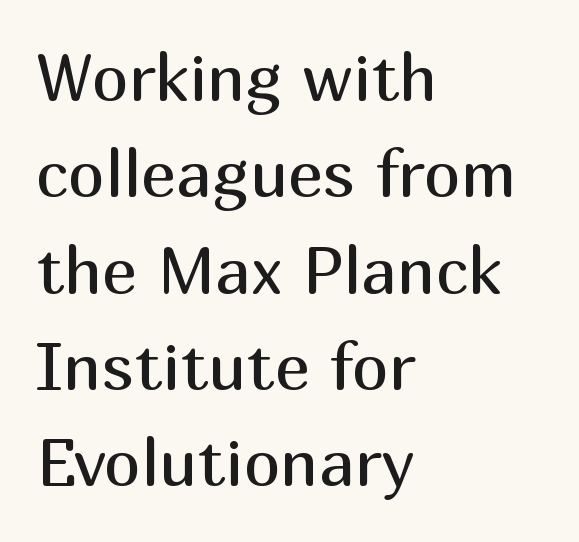
Q: Is the text bold? A: No.
Q: Is the text italic (slanted)? A: No, it is upright.
Q: Is the typeface a serif or a sans-serif typeface? A: Sans-serif.
Q: Is the text underlined? A: No.
Q: How is the paragraph aligned? A: Left-aligned.
Q: Is the spacing between letters normal or unusually wide? A: Normal.
Q: Is the spacing between lines tight, normal or loose? A: Normal.
Q: Width (condensed, normal, or wide)? A: Normal.
Q: Stroke contrast? A: Medium.
Q: x-height? A: Medium.
Q: Monospaced? A: No.
